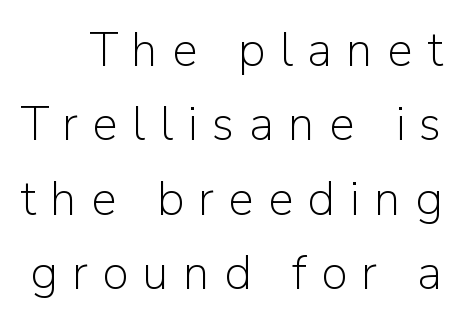
{"serif": "no", "italic": "no", "bold": "no", "weight": "light", "width": "normal", "stroke_contrast": "low", "x_height": "medium", "monospaced": "no", "underline": "no", "line_spacing": "normal", "line_spacing_ratio": 1.55, "letter_spacing": "wide", "letter_spacing_em": 0.3, "glyph_px": 48}
